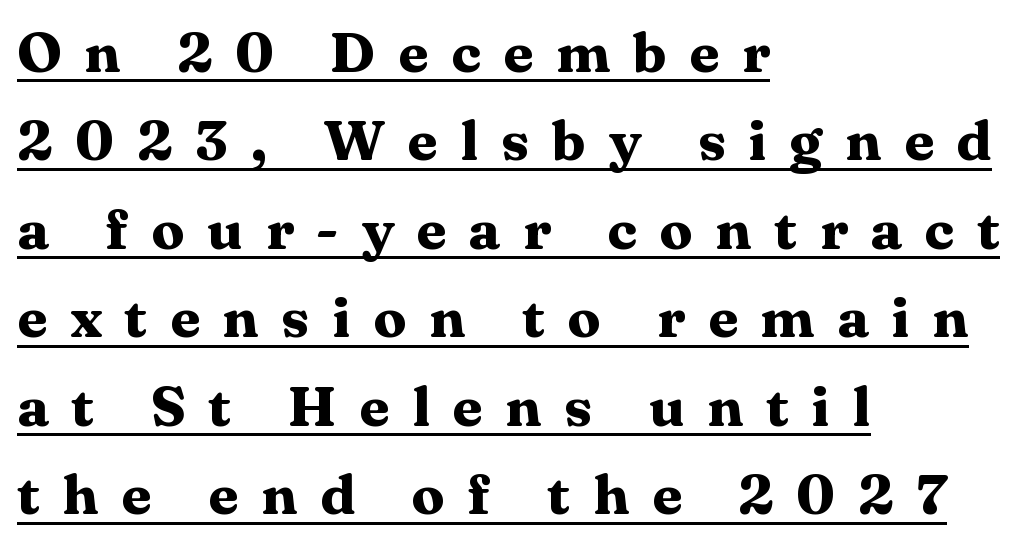
The image shows 56 px heavy, wide serif type, upright; set left-aligned, normal line spacing (1.58x), unusually wide letter spacing (+0.4 em), underlined; medium stroke contrast and a medium x-height.
